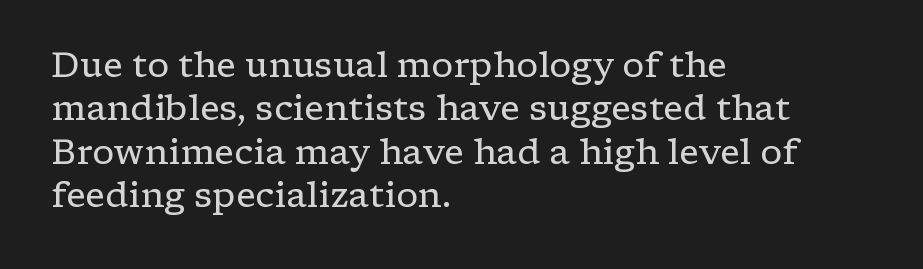
The image shows 35 px regular-weight, wide serif type, upright; set left-aligned, line spacing 1.24x, normal letter spacing, not underlined; low stroke contrast and a medium x-height.
